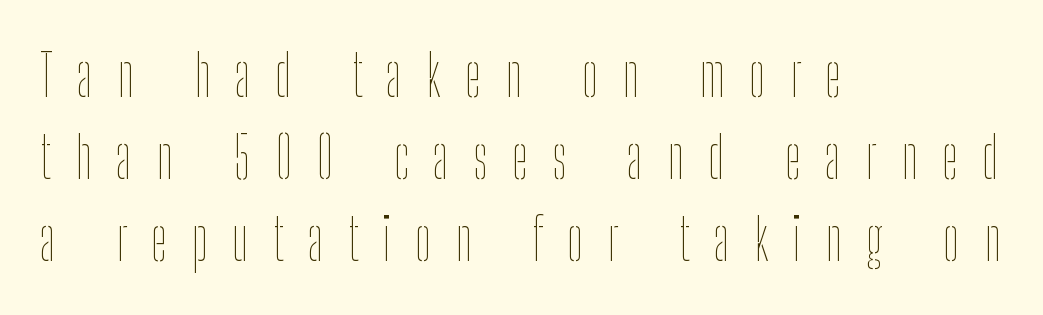
The image shows 57 px thin, condensed type, upright; set left-aligned, normal line spacing (1.44x), unusually wide letter spacing (+0.43 em), not underlined; low stroke contrast and a medium x-height.
